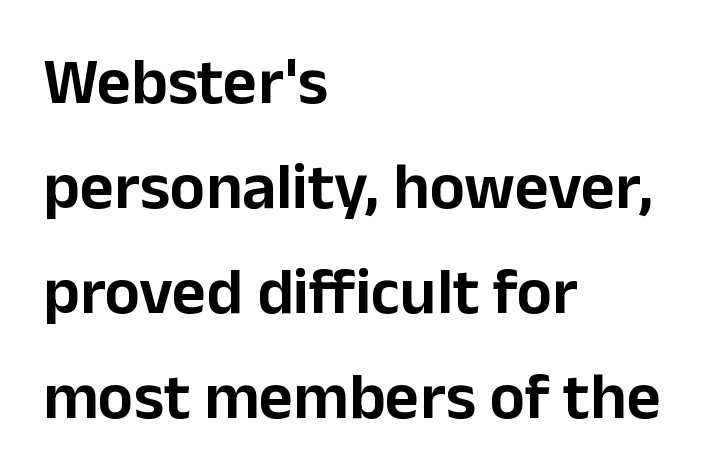
This sample keeps an unexceptional amount of space between lines. Glance below the letters and you will spot only blank space. The lettering holds an erect, upright posture throughout. The font family rendered here belongs to the sans-serif group. A typesetter would call this proportional, since set widths differ per character.
